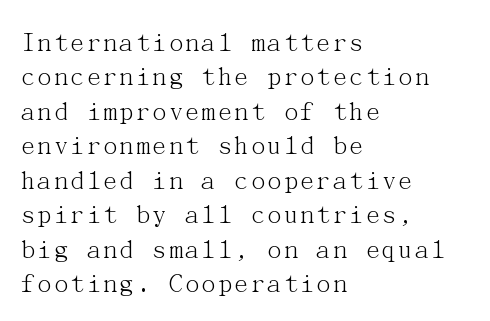
{"serif": "yes", "italic": "no", "bold": "no", "weight": "light", "width": "normal", "stroke_contrast": "medium", "x_height": "medium", "underline": "no", "align": "left", "line_spacing_ratio": 1.23, "letter_spacing": "normal", "letter_spacing_em": 0.0, "glyph_px": 28}
